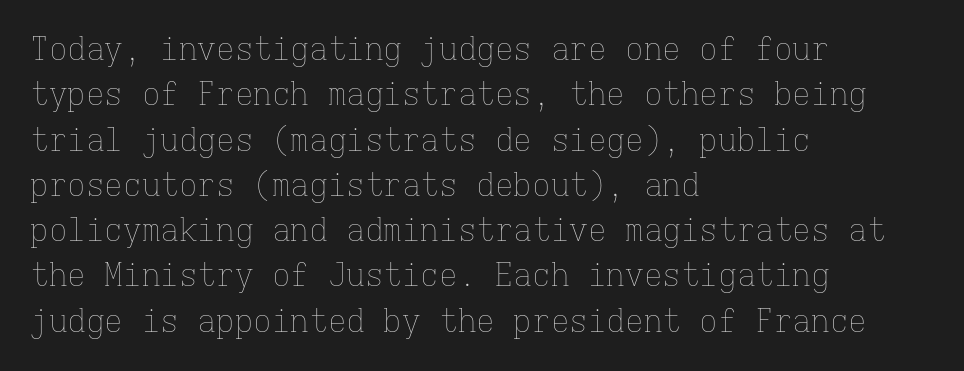
Q: Is the text bold? A: No.
Q: Is the text italic (slanted)? A: No, it is upright.
Q: Is the text underlined? A: No.
Q: How is the paragraph aligned? A: Left-aligned.
Q: Is the spacing between letters normal or unusually wide? A: Normal.
Q: Is the spacing between lines tight, normal or loose? A: Normal.
Q: Width (condensed, normal, or wide)? A: Normal.
Q: Stroke contrast? A: Low.
Q: x-height? A: Medium.
Q: Monospaced? A: Yes.
